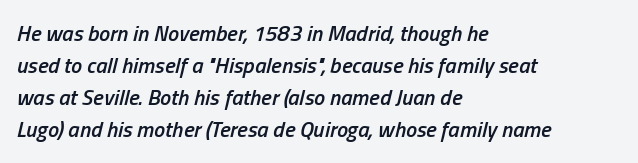
The image shows 22 px text type, italic (leaning right); set left-aligned, normal line spacing (1.46x), normal letter spacing, not underlined.
